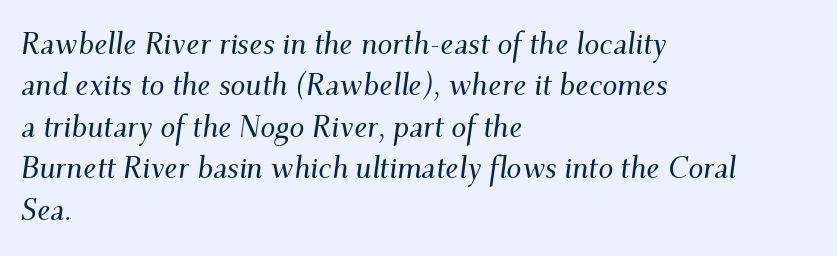
Q: Is the text italic (slanted)? A: Yes, it leans right by about 9 degrees.
Q: Is the typeface a serif or a sans-serif typeface? A: Serif.
Q: Is the text underlined? A: No.
Q: How is the paragraph aligned? A: Left-aligned.
Q: Is the spacing between letters normal or unusually wide? A: Normal.
Q: Is the spacing between lines tight, normal or loose? A: Normal.
Q: Width (condensed, normal, or wide)? A: Normal.
Q: Stroke contrast? A: Medium.
Q: x-height? A: Small.
Q: Monospaced? A: No.
